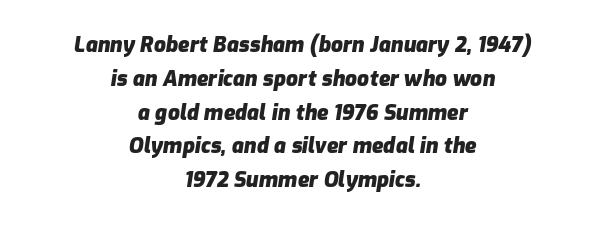
{"italic": "yes", "lean": "right", "slant_degrees": 9, "bold": "yes", "underline": "no", "align": "center", "line_spacing": "normal", "line_spacing_ratio": 1.61, "letter_spacing": "normal", "letter_spacing_em": 0.0, "glyph_px": 21}
